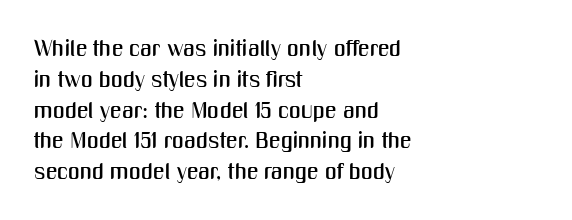
{"italic": "no", "underline": "no", "align": "left", "line_spacing": "normal", "line_spacing_ratio": 1.34, "letter_spacing": "normal", "letter_spacing_em": 0.0, "glyph_px": 23}
